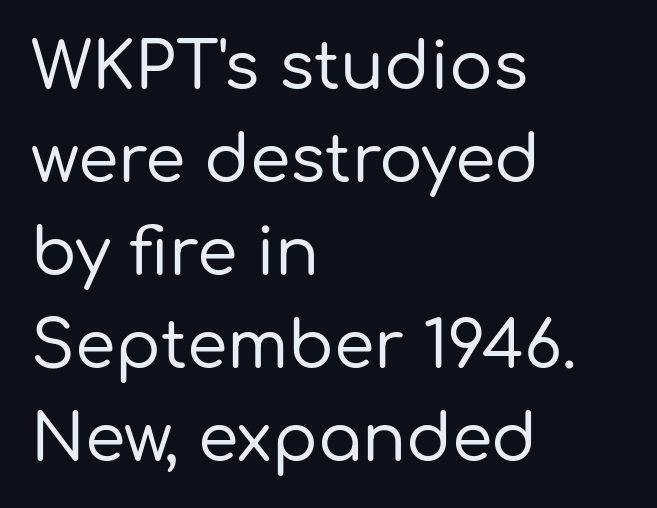
A clean baseline with only descenders dipping below it. Character widths vary here, with narrow letters taking less room than wide ones. The passage shown is typeset with a sans-serif family. This sample is left-justified, so line endings fall wherever the words run out. Tracking here is standard; glyphs follow each other at the usual distance. Students, observe: this is what conventionally led text looks like.
